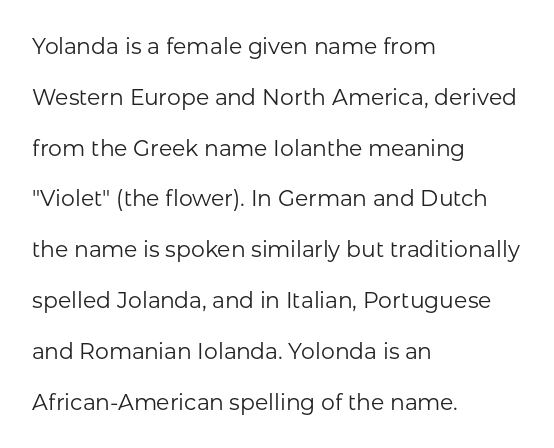
Q: Is the text bold? A: No.
Q: Is the text italic (slanted)? A: No, it is upright.
Q: Is the text underlined? A: No.
Q: How is the paragraph aligned? A: Left-aligned.
Q: Is the spacing between letters normal or unusually wide? A: Normal.
Q: Is the spacing between lines tight, normal or loose? A: Loose.
